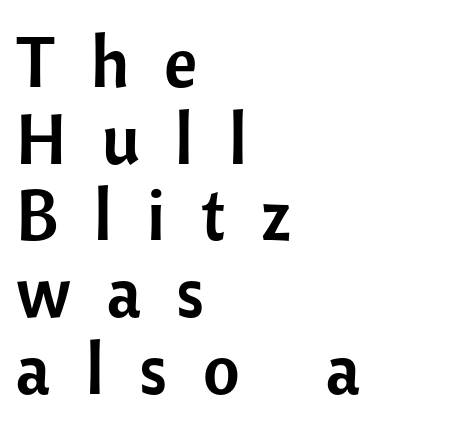
The image shows 71 px sans-serif type, upright; set left-aligned, tight line spacing (1.08x), unusually wide letter spacing (+0.5 em), not underlined; low stroke contrast and a medium x-height.
